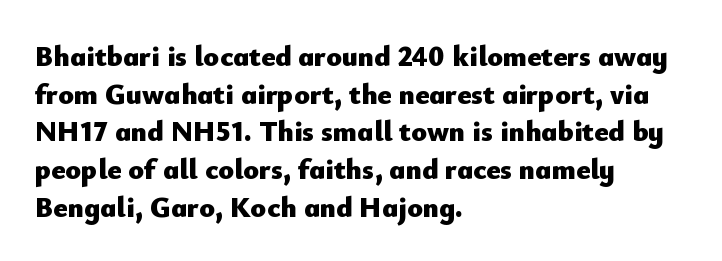
{"serif": "no", "italic": "no", "bold": "yes", "weight": "heavy", "width": "normal", "stroke_contrast": "low", "x_height": "small", "monospaced": "no", "underline": "no", "align": "left", "line_spacing": "normal", "line_spacing_ratio": 1.3, "letter_spacing": "normal", "letter_spacing_em": 0.0, "glyph_px": 29}
